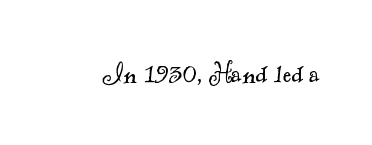
A bare baseline throughout the passage. The rendering uses natural spacing where letterforms have individual widths. Spacing between characters is what you'd get straight out of the box. The characters display serif detailing at their extremities. Heft: none added — not bold.
